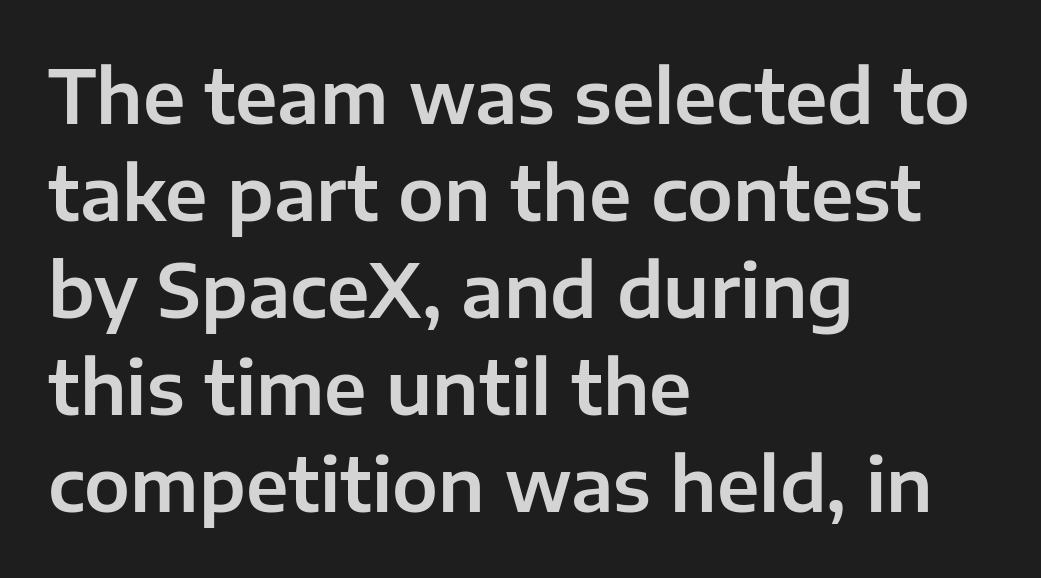
Leading matches the norm, producing a regular column. Which margin do the lines hug? The left one — the right edge is uneven. Unlike a traditional serif, this face leaves its strokes unadorned. Caption: standard tracking, unaltered. No word sits above an underline.
